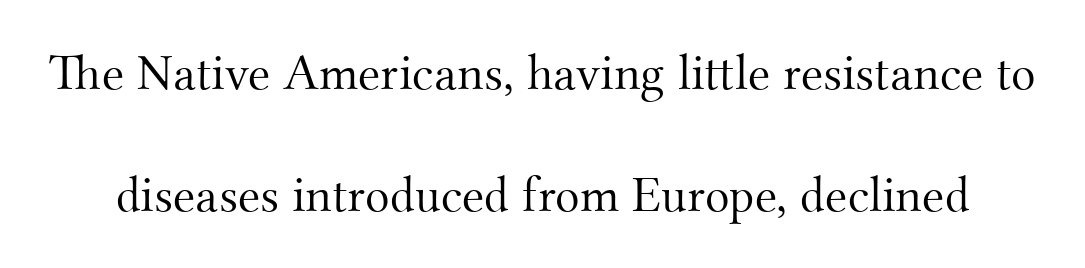
Classification — serif. Only glyphs here, with clear space below each row. Short note: letters normally spaced. This reads as an unemphasized weight, regular at the heaviest.
